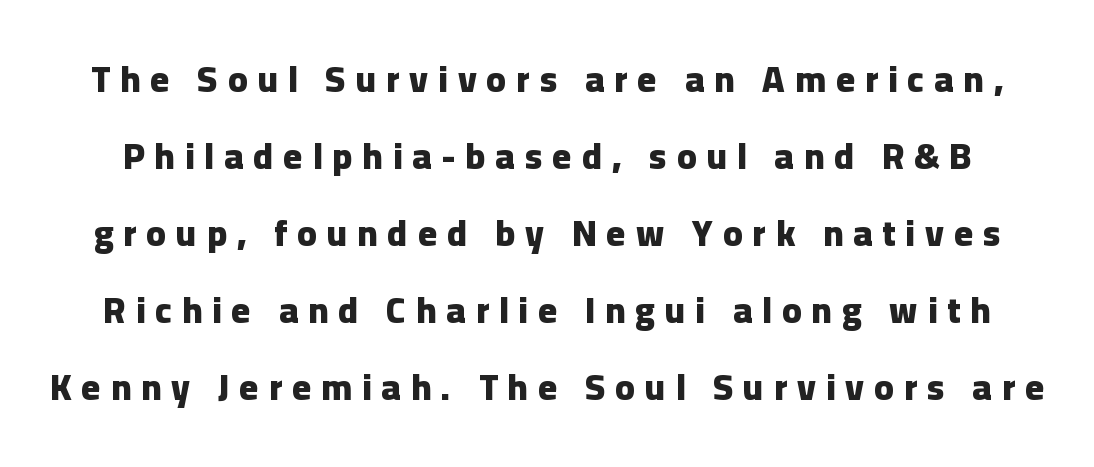
{"serif": "no", "italic": "no", "bold": "yes", "weight": "heavy", "width": "normal", "stroke_contrast": "low", "x_height": "medium", "monospaced": "no", "underline": "no", "line_spacing": "loose", "line_spacing_ratio": 2.14, "letter_spacing": "wide", "letter_spacing_em": 0.28, "glyph_px": 36}
